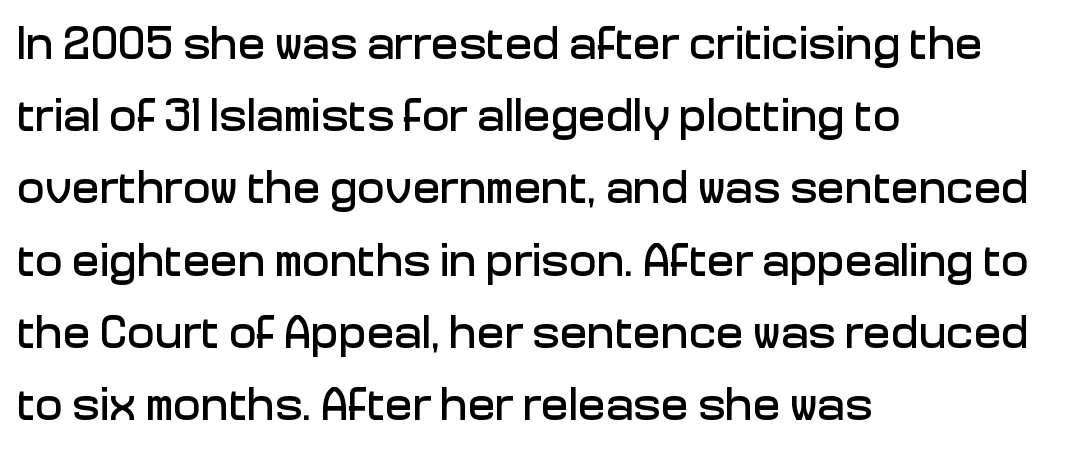
The image shows 46 px sans-serif type, upright; set left-aligned, normal line spacing (1.57x), normal letter spacing, not underlined; low stroke contrast and a medium x-height.
